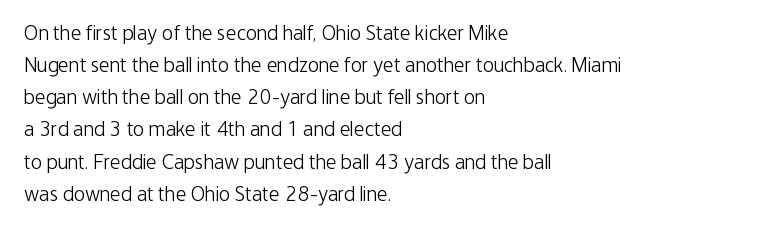
Q: Is the text bold? A: No.
Q: Is the text italic (slanted)? A: No, it is upright.
Q: Is the text underlined? A: No.
Q: How is the paragraph aligned? A: Left-aligned.
Q: Is the spacing between letters normal or unusually wide? A: Normal.
Q: Is the spacing between lines tight, normal or loose? A: Normal.
